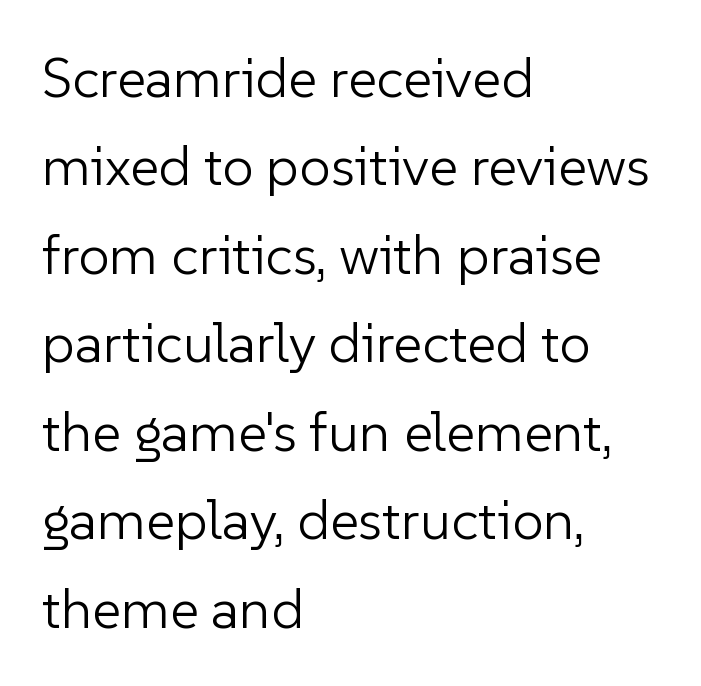
Q: Is the text bold? A: No.
Q: Is the text italic (slanted)? A: No, it is upright.
Q: Is the typeface a serif or a sans-serif typeface? A: Sans-serif.
Q: Is the text underlined? A: No.
Q: How is the paragraph aligned? A: Left-aligned.
Q: Is the spacing between letters normal or unusually wide? A: Normal.
Q: Is the spacing between lines tight, normal or loose? A: Normal.
Q: Width (condensed, normal, or wide)? A: Normal.
Q: Stroke contrast? A: Low.
Q: x-height? A: Medium.
Q: Monospaced? A: No.
